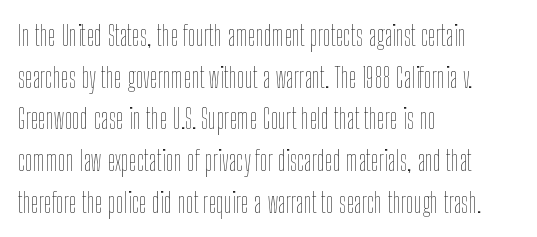
Weight: not bold — regular or lighter. If you drew a ruler down the left edge, every line would touch it. A roman cut, with each character standing at attention. The block of text has a typical density, with ordinary space between rows.
